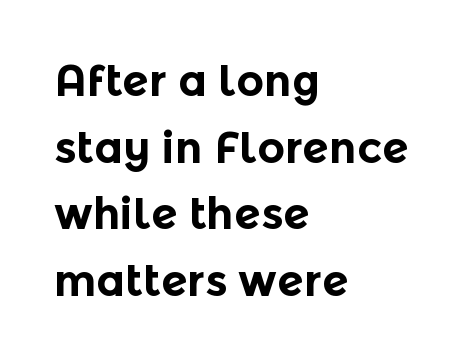
{"serif": "no", "italic": "no", "bold": "yes", "weight": "bold", "width": "normal", "x_height": "medium", "monospaced": "no", "underline": "no", "align": "left", "line_spacing": "normal", "line_spacing_ratio": 1.55, "letter_spacing": "normal", "letter_spacing_em": 0.0, "glyph_px": 43}
